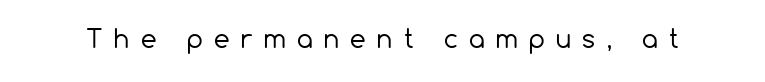
Q: Is the text bold? A: No.
Q: Is the text italic (slanted)? A: No, it is upright.
Q: Is the text underlined? A: No.
Q: Is the spacing between letters normal or unusually wide? A: Unusually wide.
